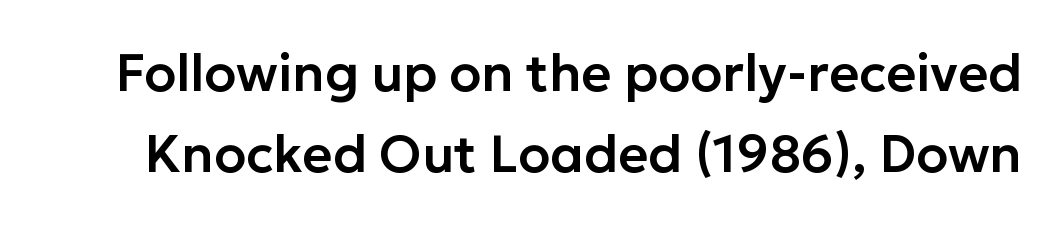
The image shows 52 px sans-serif type, upright; set normal line spacing (1.56x), normal letter spacing, not underlined; low stroke contrast and a medium x-height.
